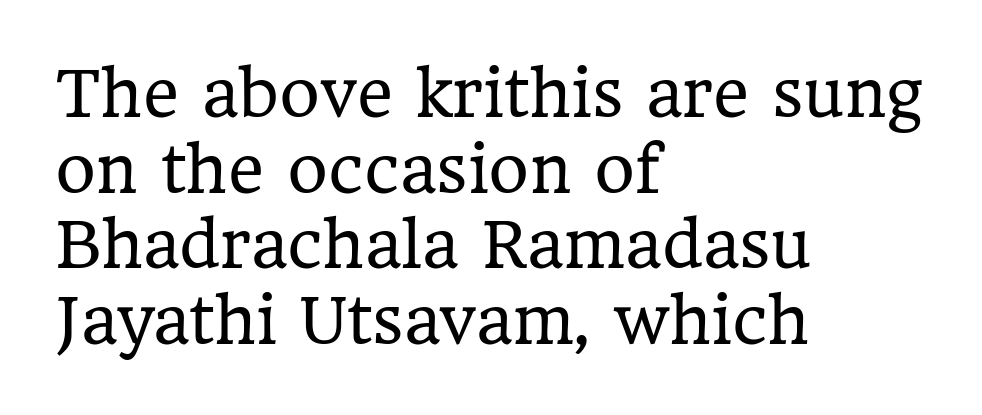
Q: Is the text bold? A: No.
Q: Is the text italic (slanted)? A: No, it is upright.
Q: Is the typeface a serif or a sans-serif typeface? A: Serif.
Q: Is the text underlined? A: No.
Q: How is the paragraph aligned? A: Left-aligned.
Q: Is the spacing between letters normal or unusually wide? A: Normal.
Q: Width (condensed, normal, or wide)? A: Normal.
Q: Stroke contrast? A: Low.
Q: x-height? A: Medium.
Q: Monospaced? A: No.
